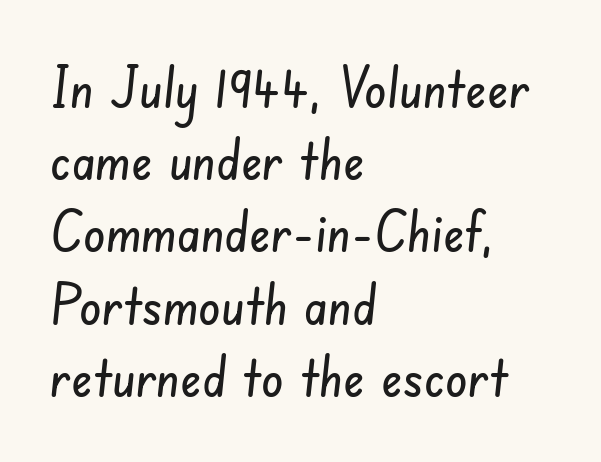
Descender tails drop into unmarked territory. Look at the tracking — it's just the regular setting, nothing added. Font category for this specimen: sans-serif. The letters advance in unequal steps, a hallmark of proportional type. Alignment: flush left.
